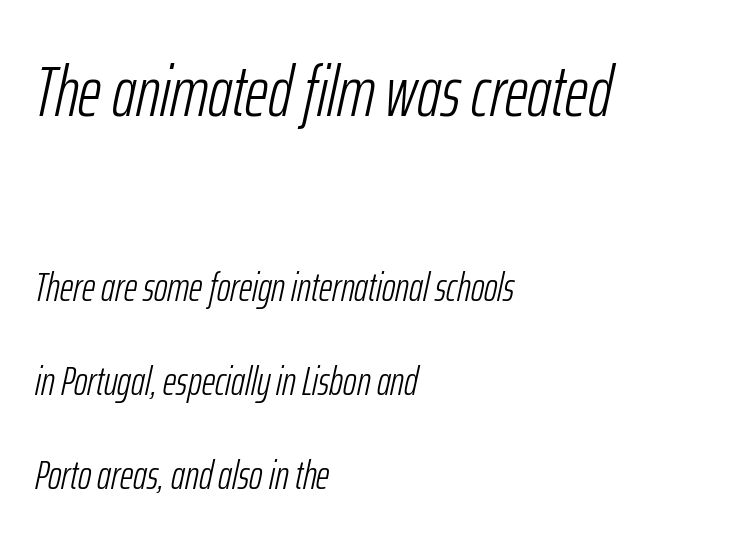
{"italic": "yes", "lean": "right", "slant_degrees": 12, "bold": "no", "weight": "light", "width": "condensed", "stroke_contrast": "low", "x_height": "medium", "monospaced": "no", "underline": "no", "align": "left", "line_spacing": "loose", "line_spacing_ratio": 2.29, "letter_spacing": "normal", "letter_spacing_em": 0.0, "larger_block": "first", "size_ratio": 1.73, "glyph_px": 71}
